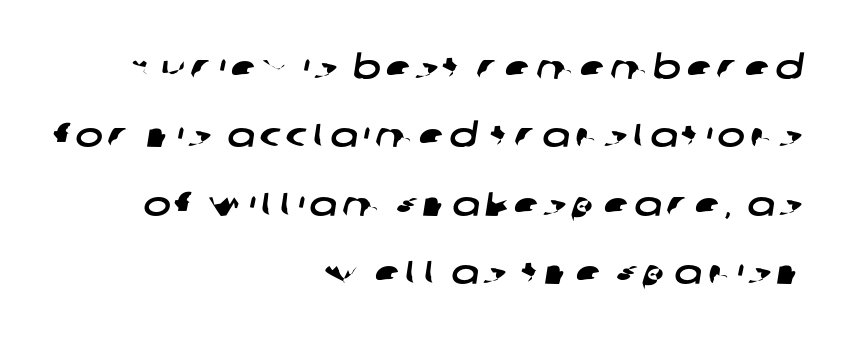
The image shows 33 px wide sans-serif type; set right-aligned, loose line spacing (2.07x), not underlined; low stroke contrast and a large x-height.
